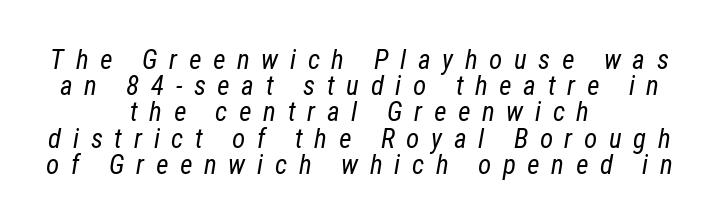
{"italic": "yes", "lean": "right", "slant_degrees": 12, "bold": "no", "underline": "no", "align": "center", "line_spacing": "tight", "line_spacing_ratio": 0.97, "letter_spacing": "wide", "letter_spacing_em": 0.43, "glyph_px": 27}
